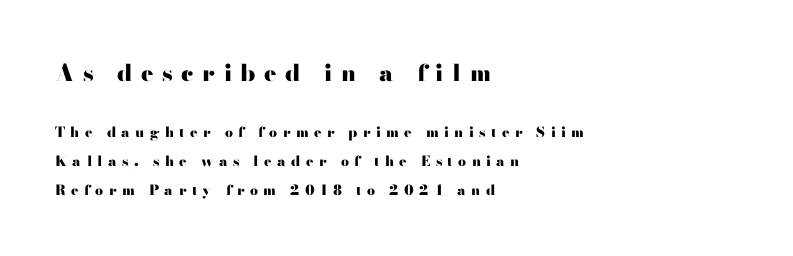
Q: Is the text bold? A: Yes.
Q: Is the text italic (slanted)? A: No, it is upright.
Q: Is the text underlined? A: No.
Q: How is the paragraph aligned? A: Left-aligned.
Q: Is the spacing between letters normal or unusually wide? A: Unusually wide.
Q: Is the spacing between lines tight, normal or loose? A: Loose.
Q: Which block of text is set in a larger size, the first (top) or the second (bottom)? A: The first (top) one.
